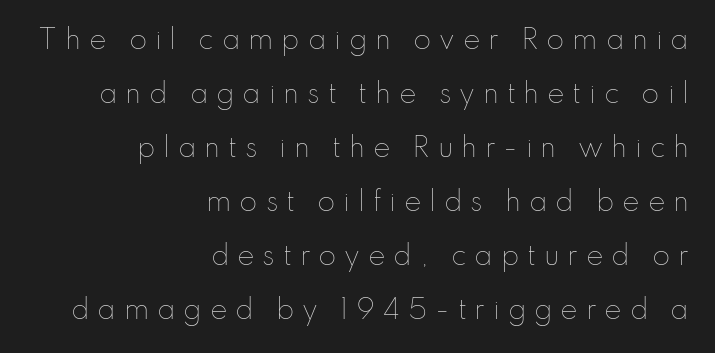
{"italic": "no", "bold": "no", "underline": "no", "align": "right", "line_spacing": "loose", "line_spacing_ratio": 2.08, "letter_spacing": "wide", "letter_spacing_em": 0.3, "glyph_px": 26}
